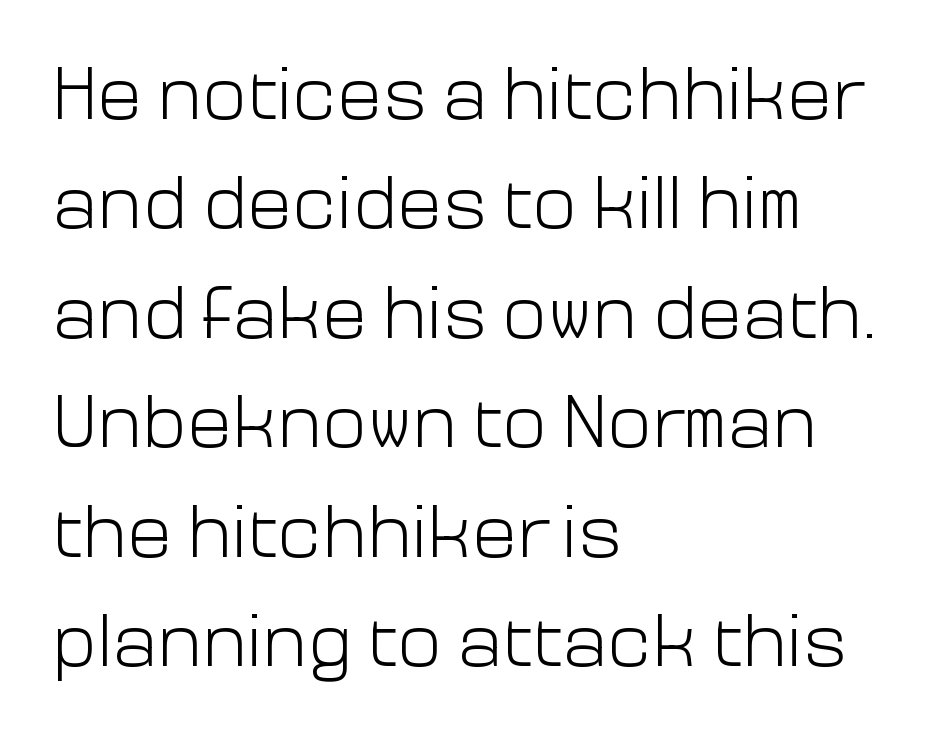
The image shows 75 px light sans-serif type, upright; set left-aligned, normal line spacing (1.46x), normal letter spacing, not underlined; low stroke contrast and a medium x-height.
